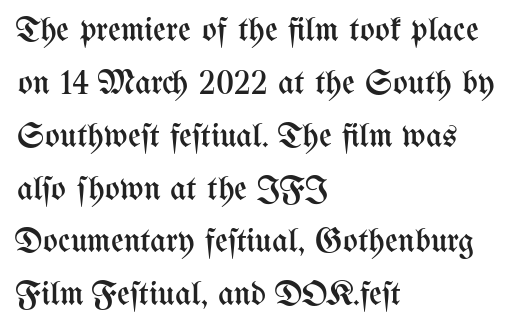
{"italic": "no", "bold": "no", "weight": "regular", "width": "condensed", "stroke_contrast": "medium", "x_height": "medium", "monospaced": "no", "underline": "no", "align": "left", "line_spacing": "normal", "line_spacing_ratio": 1.51, "letter_spacing": "normal", "letter_spacing_em": 0.0, "glyph_px": 35}
